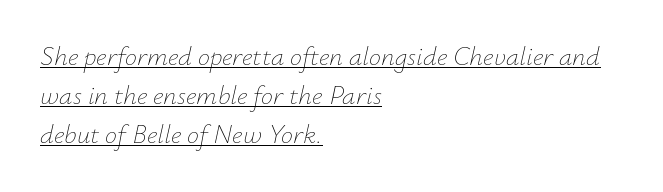
Is there an underline? Yes — a line sits under the letters. The passage shown stacks its lines at a standard gap. This rendering uses left alignment, leaving the right contour irregular. No extra ink here — the face is not bold. Nothing unusual about the tracking: characters are spaced as the font intends.
